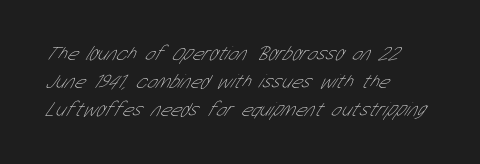
{"bold": "no", "underline": "no", "align": "left", "line_spacing": "normal", "line_spacing_ratio": 1.4, "letter_spacing": "normal", "letter_spacing_em": 0.0, "glyph_px": 20}
